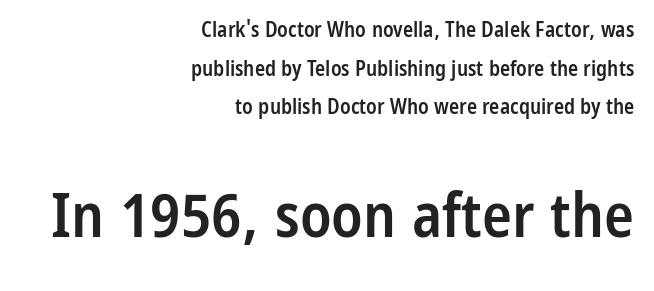
The image shows 62 px semibold, condensed sans-serif type, upright; set right-aligned, line spacing 1.84x, normal letter spacing, not underlined; the second (bottom) block is 2.95x larger; low stroke contrast and a medium x-height.
